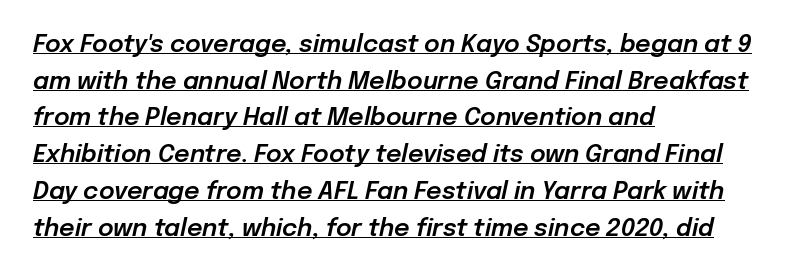
Q: Is the text italic (slanted)? A: Yes, it leans right by about 12 degrees.
Q: Is the text underlined? A: Yes.
Q: How is the paragraph aligned? A: Left-aligned.
Q: Is the spacing between letters normal or unusually wide? A: Normal.
Q: Is the spacing between lines tight, normal or loose? A: Normal.
